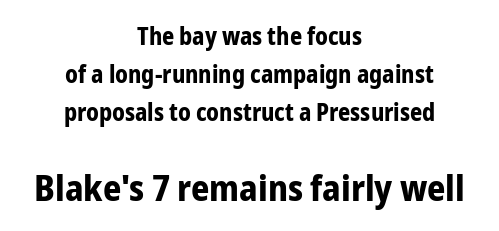
Classification — sans serif. The face used here appears at its bigger size in the lower chunk. Notice how the stems are strictly vertical — no italics here. Plain, unruled lines of type. The rag falls on both sides of this text block equally.
